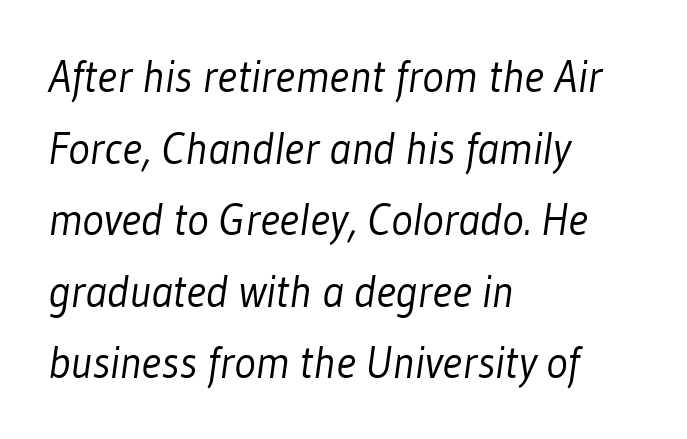
The image shows 45 px light, condensed sans-serif type; set left-aligned, normal line spacing (1.59x), normal letter spacing, not underlined; low stroke contrast and a medium x-height.
